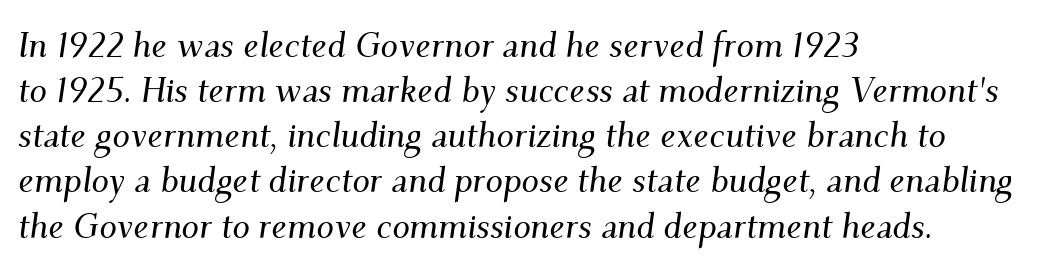
The image shows 35 px serif type, italic (leaning right); set left-aligned, normal line spacing (1.29x), normal letter spacing, not underlined; medium stroke contrast and a small x-height.
